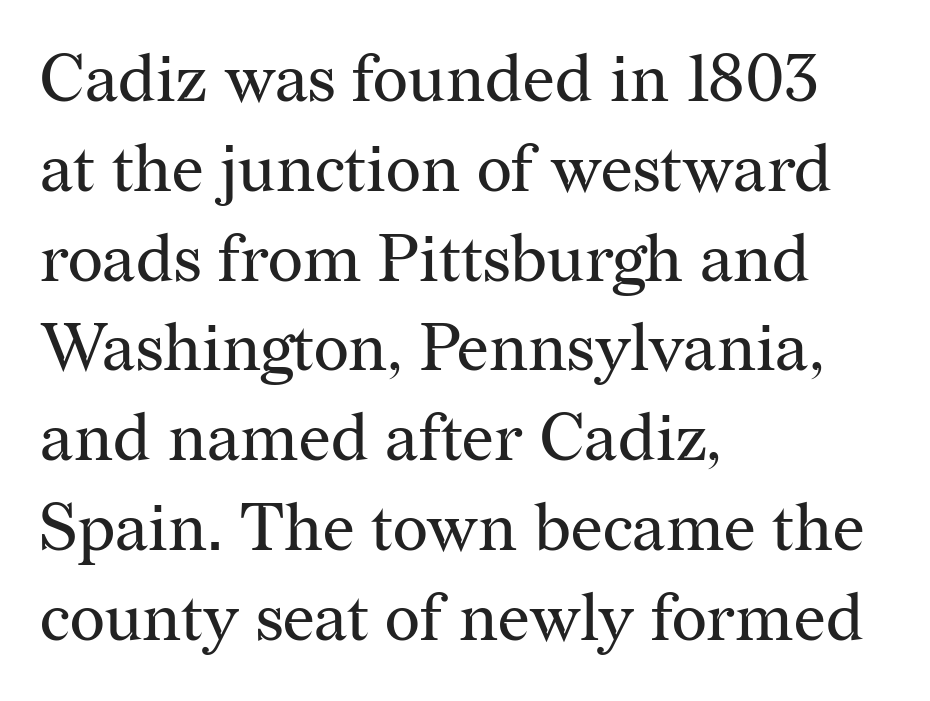
How are the letters spaced? Ordinarily, with no added tracking. The strokes carry an ordinary text weight at most. Each line starts at the same left margin while the right side varies. Words float on clear page, feet unadorned.
